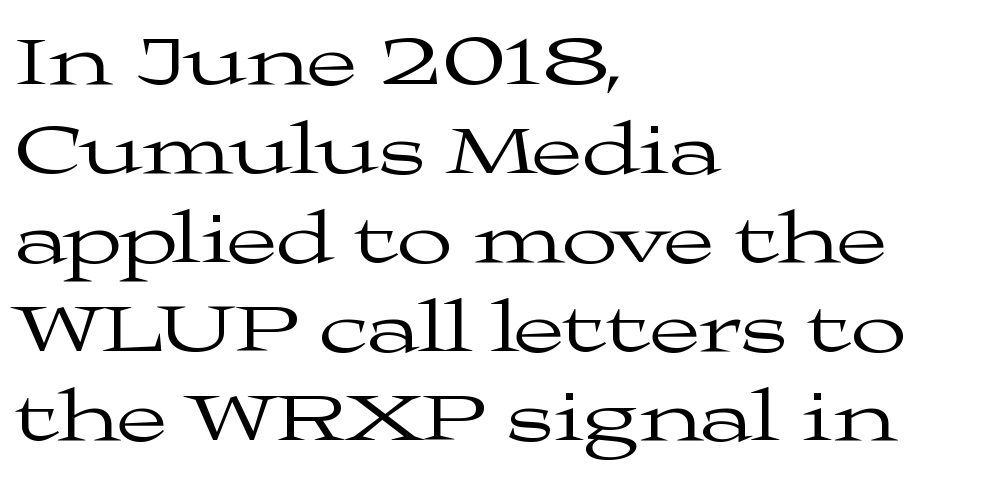
{"serif": "yes", "italic": "no", "bold": "no", "weight": "regular", "width": "wide", "stroke_contrast": "medium", "x_height": "medium", "monospaced": "no", "underline": "no", "align": "left", "line_spacing_ratio": 1.22, "letter_spacing": "normal", "letter_spacing_em": 0.0, "glyph_px": 73}
